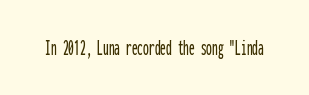
Each word holds together tightly as a unit, with standard inter-letter gaps. Posture: upright roman. The specimen omits any rule beneath the text block's lines.
